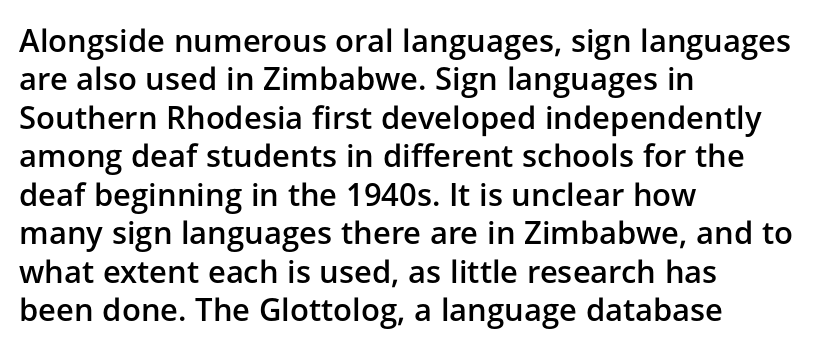
Q: Is the text bold? A: Semi-bold.
Q: Is the text italic (slanted)? A: No, it is upright.
Q: Is the typeface a serif or a sans-serif typeface? A: Sans-serif.
Q: Is the text underlined? A: No.
Q: How is the paragraph aligned? A: Left-aligned.
Q: Is the spacing between letters normal or unusually wide? A: Normal.
Q: Width (condensed, normal, or wide)? A: Normal.
Q: Stroke contrast? A: Low.
Q: x-height? A: Medium.
Q: Monospaced? A: No.
